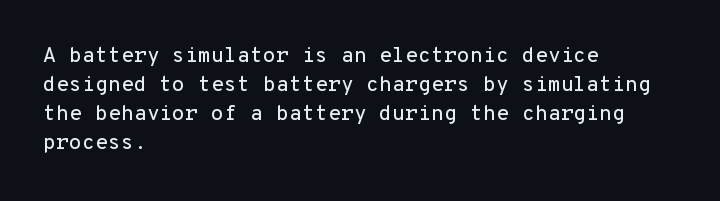
{"italic": "no", "underline": "no", "align": "left", "line_spacing": "normal", "line_spacing_ratio": 1.38, "letter_spacing": "normal", "letter_spacing_em": 0.0, "glyph_px": 21}
